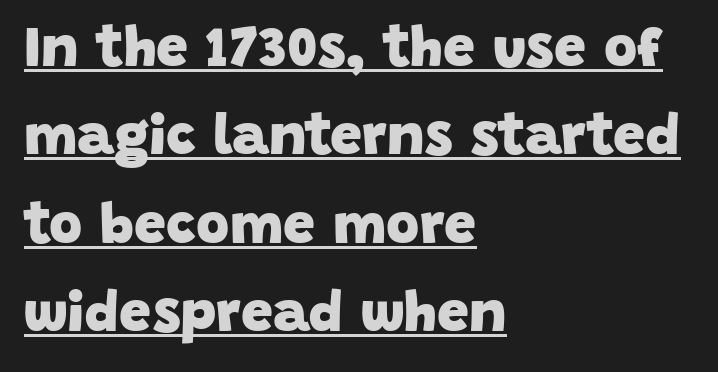
You'd pick this weight for a headline — it's a proper bold. Casual observation: everything's shoved over to the left. The passage shown is typeset with a sans-serif family. Interline gaps are of average width in this sample. Standard letterfit; no display-style spreading of the glyphs.
